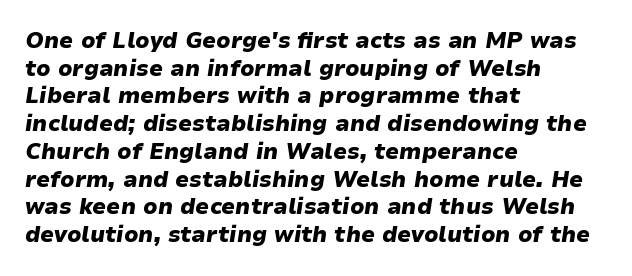
{"italic": "yes", "lean": "right", "slant_degrees": 9, "bold": "yes", "underline": "no", "align": "left", "line_spacing": "normal", "line_spacing_ratio": 1.26, "letter_spacing": "normal", "letter_spacing_em": 0.0, "glyph_px": 22}
